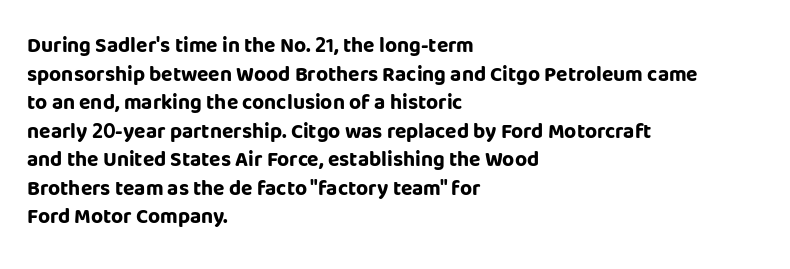
Q: Is the text bold? A: Yes.
Q: Is the text italic (slanted)? A: No, it is upright.
Q: Is the text underlined? A: No.
Q: How is the paragraph aligned? A: Left-aligned.
Q: Is the spacing between letters normal or unusually wide? A: Normal.
Q: Is the spacing between lines tight, normal or loose? A: Normal.
